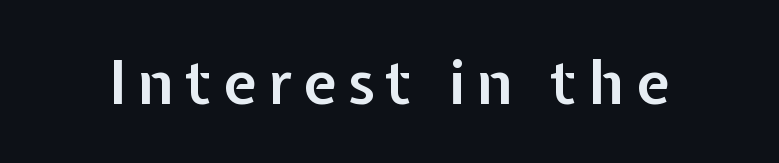
Nope, not italic — everything's standing straight. Decoration check: the copy has no underline. Here the designer chose a conventional face with non-uniform glyph widths. The typeface chosen for these lines omits serifs. This is the in-between weight designers call semibold or demi.
